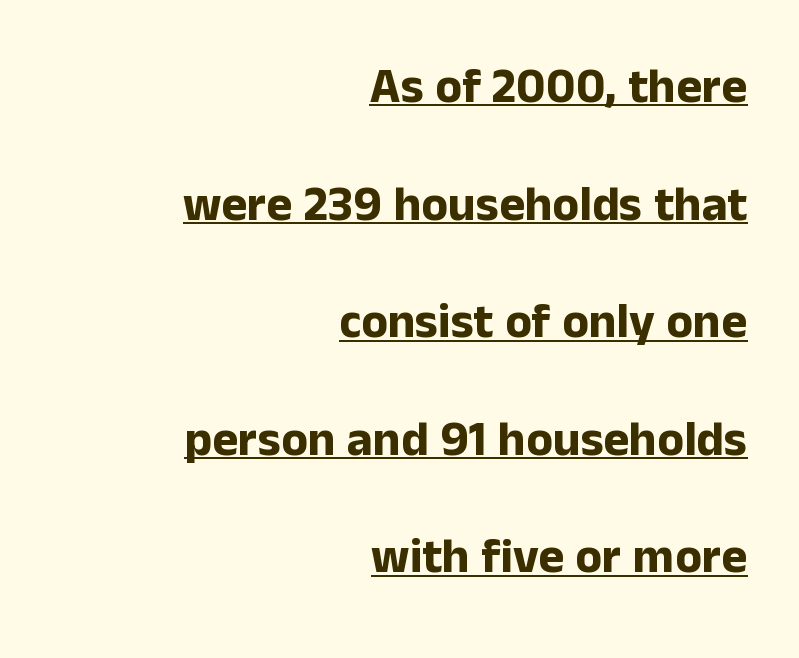
The image shows 49 px bold sans-serif type, upright; set right-aligned, loose line spacing (2.4x), normal letter spacing, underlined; low stroke contrast and a medium x-height.
